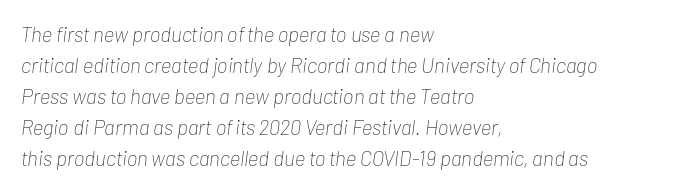
The image shows 21 px text type, italic (leaning right); set left-aligned, normal line spacing (1.48x), normal letter spacing, not underlined.
